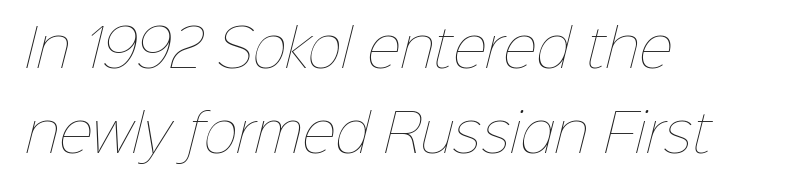
Nothing unusual about the tracking: characters are spaced as the font intends. This sample has the flowing, uneven cadence of proportional lettering. Heft: none added — not bold. Leading: standard. Is the block centered? No — it sits flush against the left margin.
